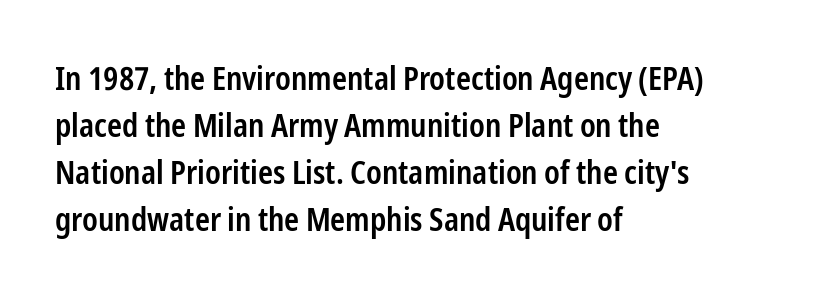
Q: Is the text bold? A: Semi-bold.
Q: Is the text italic (slanted)? A: No, it is upright.
Q: Is the typeface a serif or a sans-serif typeface? A: Sans-serif.
Q: Is the text underlined? A: No.
Q: How is the paragraph aligned? A: Left-aligned.
Q: Is the spacing between letters normal or unusually wide? A: Normal.
Q: Is the spacing between lines tight, normal or loose? A: Normal.
Q: Width (condensed, normal, or wide)? A: Condensed.
Q: Stroke contrast? A: Low.
Q: x-height? A: Medium.
Q: Monospaced? A: No.
